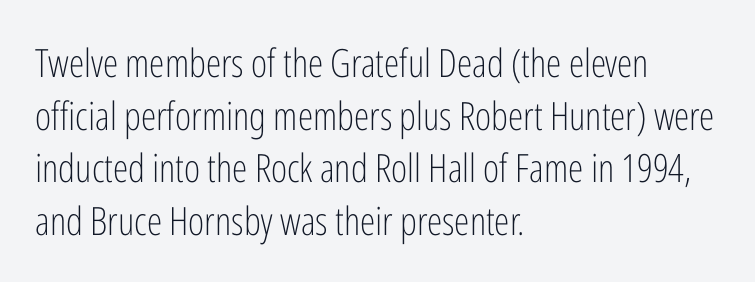
The image shows 39 px light, condensed sans-serif type, upright; set left-aligned, normal line spacing (1.35x), normal letter spacing, not underlined; low stroke contrast and a medium x-height.
